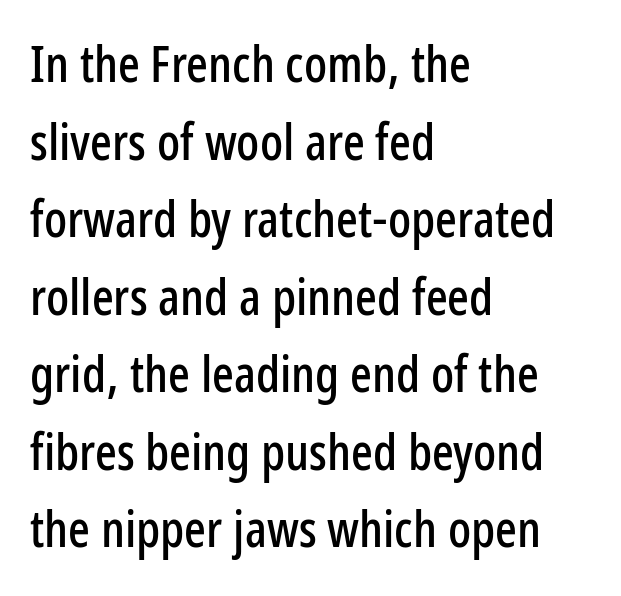
Q: Is the text italic (slanted)? A: No, it is upright.
Q: Is the typeface a serif or a sans-serif typeface? A: Sans-serif.
Q: Is the text underlined? A: No.
Q: How is the paragraph aligned? A: Left-aligned.
Q: Is the spacing between letters normal or unusually wide? A: Normal.
Q: Is the spacing between lines tight, normal or loose? A: Normal.
Q: Width (condensed, normal, or wide)? A: Condensed.
Q: Stroke contrast? A: Low.
Q: x-height? A: Medium.
Q: Monospaced? A: No.
